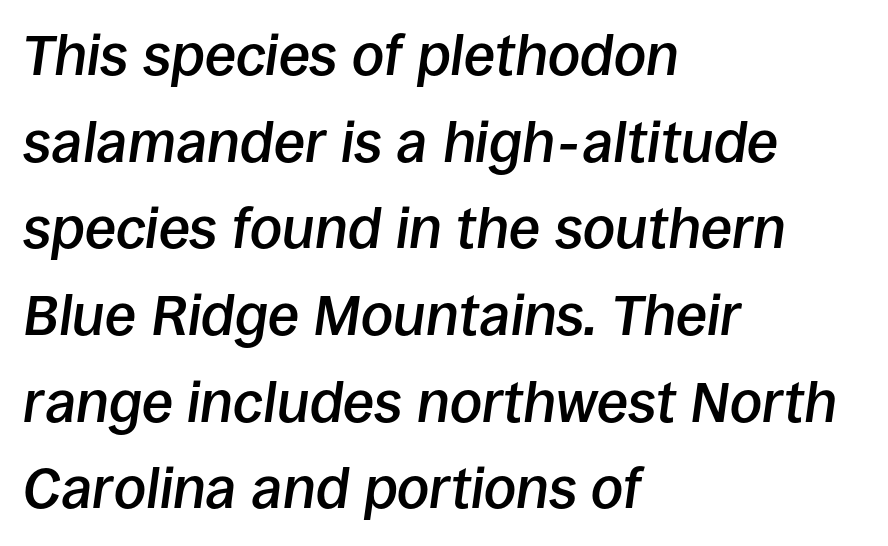
{"italic": "yes", "lean": "right", "slant_degrees": 8, "bold": "semi", "weight": "semibold", "width": "normal", "stroke_contrast": "low", "x_height": "large", "monospaced": "no", "underline": "no", "align": "left", "line_spacing": "normal", "line_spacing_ratio": 1.52, "letter_spacing": "normal", "letter_spacing_em": 0.0, "glyph_px": 57}
